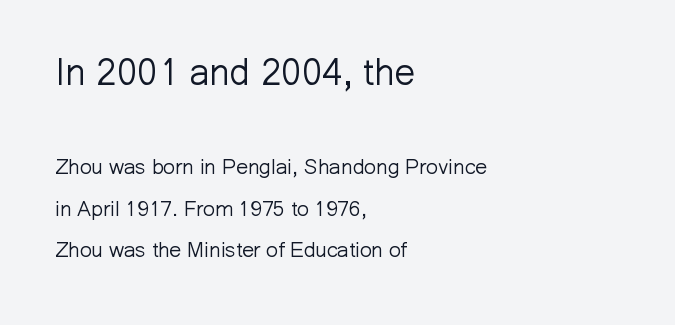
Q: Is the text bold? A: No.
Q: Is the text italic (slanted)? A: No, it is upright.
Q: Is the typeface a serif or a sans-serif typeface? A: Sans-serif.
Q: Is the text underlined? A: No.
Q: How is the paragraph aligned? A: Left-aligned.
Q: Is the spacing between letters normal or unusually wide? A: Normal.
Q: Is the spacing between lines tight, normal or loose? A: Loose.
Q: Which block of text is set in a larger size, the first (top) or the second (bottom)? A: The first (top) one.
Q: Width (condensed, normal, or wide)? A: Normal.
Q: Stroke contrast? A: Low.
Q: x-height? A: Medium.
Q: Monospaced? A: No.
